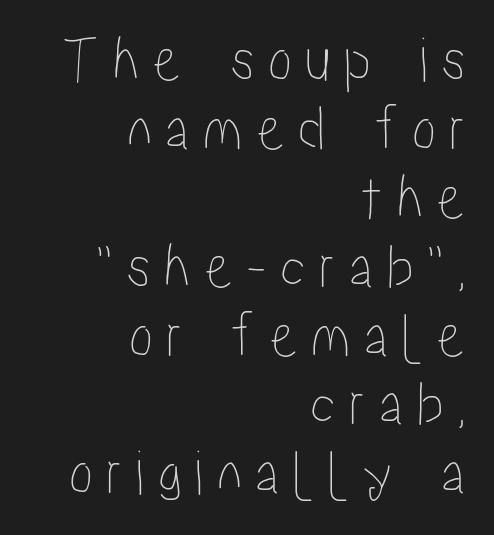
The image shows 65 px condensed type, upright; set right-aligned, tight line spacing (1.06x), unusually wide letter spacing (+0.2 em), not underlined; low stroke contrast and a medium x-height.
